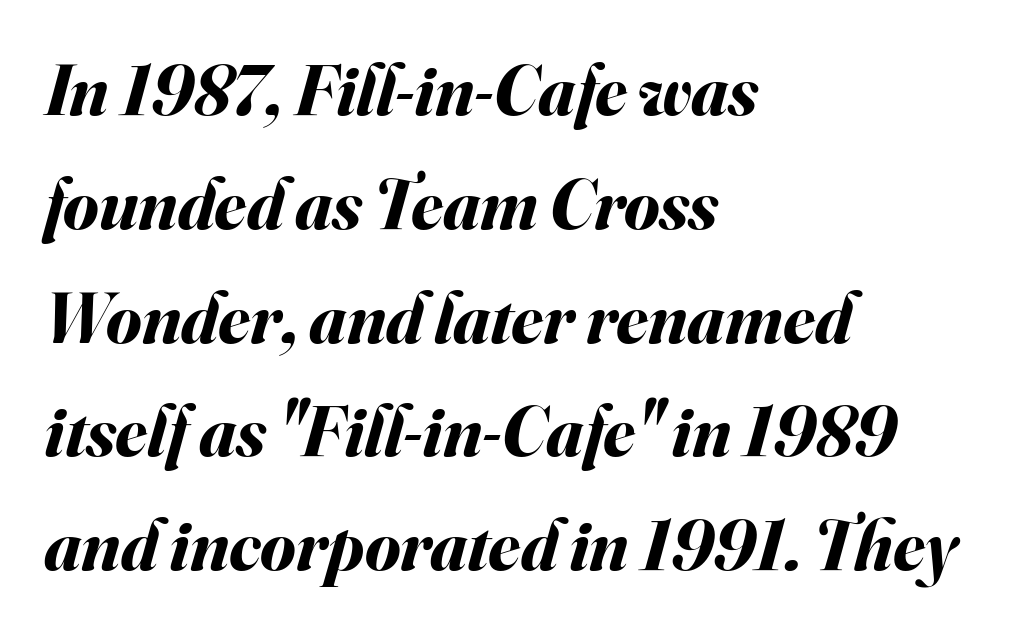
Q: Is the text bold? A: Yes.
Q: Is the text italic (slanted)? A: Yes, it leans right by about 16 degrees.
Q: Is the text underlined? A: No.
Q: How is the paragraph aligned? A: Left-aligned.
Q: Is the spacing between letters normal or unusually wide? A: Normal.
Q: Is the spacing between lines tight, normal or loose? A: Normal.
Q: Width (condensed, normal, or wide)? A: Normal.
Q: Stroke contrast? A: Medium.
Q: x-height? A: Small.
Q: Monospaced? A: No.
